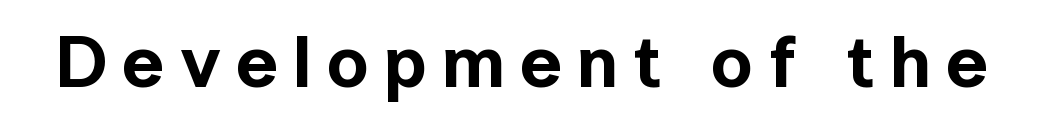
The specimen reads as upright at a glance. The baseline area is clear. Loose tracking; the words dissolve into strings of separated letters. Classification — sans serif. Think of a printed novel: that variable character pitch is what you see here.
